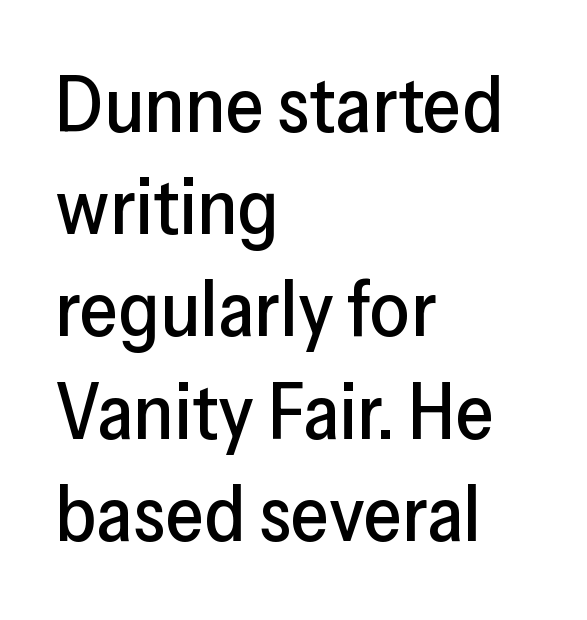
{"serif": "no", "italic": "no", "width": "normal", "stroke_contrast": "low", "x_height": "medium", "monospaced": "no", "underline": "no", "align": "left", "line_spacing": "normal", "line_spacing_ratio": 1.31, "letter_spacing": "normal", "letter_spacing_em": 0.0, "glyph_px": 78}
